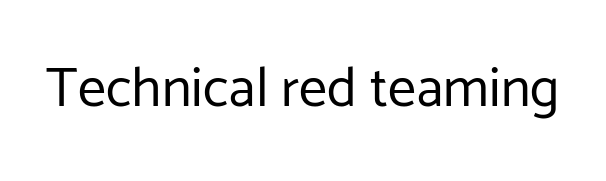
The image shows 56 px regular-weight sans-serif type, upright; set normal letter spacing, not underlined; low stroke contrast and a medium x-height.
